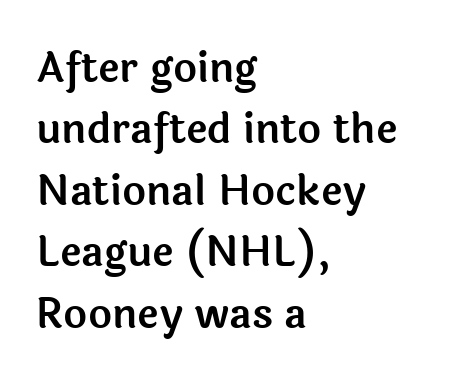
{"serif": "no", "italic": "no", "width": "normal", "x_height": "medium", "monospaced": "no", "underline": "no", "align": "left", "line_spacing": "normal", "line_spacing_ratio": 1.5, "letter_spacing": "normal", "letter_spacing_em": 0.0, "glyph_px": 41}
